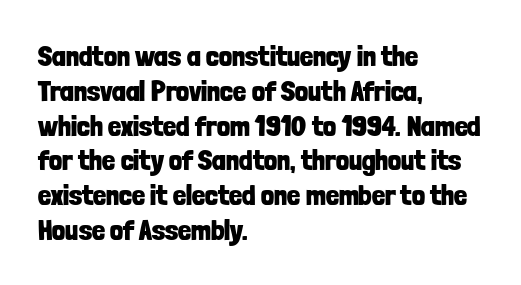
The image shows 29 px bold, condensed sans-serif type, upright; set left-aligned, line spacing 1.2x, normal letter spacing, not underlined; low stroke contrast and a medium x-height.
